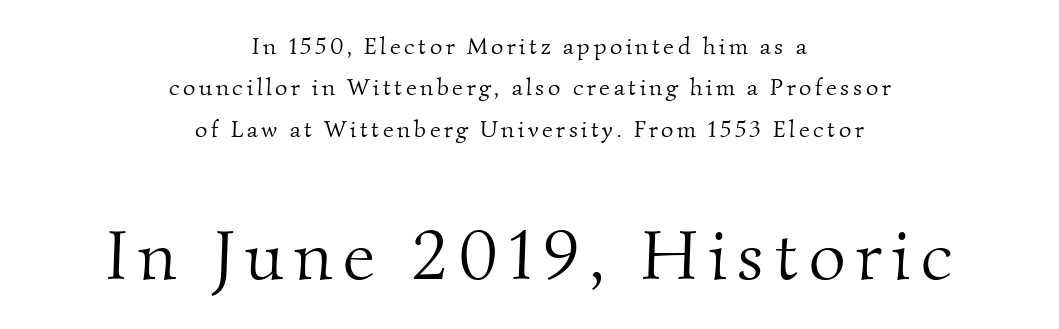
Looks like regular typesetting: each glyph gets only the width it needs. These two chunks differ in scale, with the bottom chunk taking the larger measure. Summary of weight: not heavy and not bold. Descenders are the only things crossing below the line. A student would call this center alignment; a typographer would say set centered.
